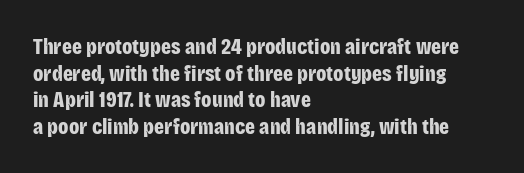
Which margin do the lines hug? The left one — the right edge is uneven. Weight check: bold — yes, fully. Tracking here is standard; glyphs follow each other at the usual distance. Unlike italic type, these characters show no tilt at all. Just letters on the line, the space beneath them empty.
